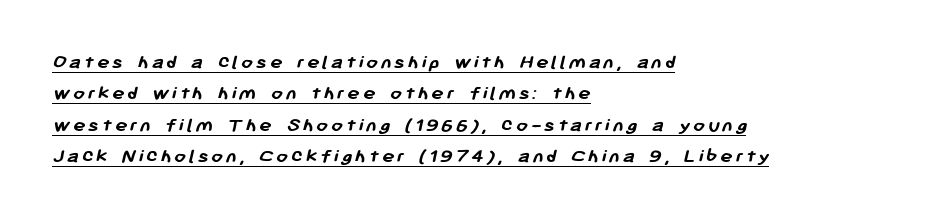
Descenders here cross a horizontal rule under the line. Line beginnings align vertically; line endings do not. On the weight axis this lands at bold, roughly 700. The rendering uses a moderate line-height, typical for paragraphs.
